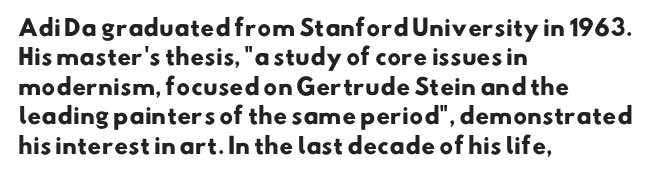
The passage shown has conventional tracking throughout. Bare-footed words on every line. These lines are set flush left with a ragged right edge. A normal amount of white space separates one row of letters from the next. Summary of weight: heavy, a full bold.
